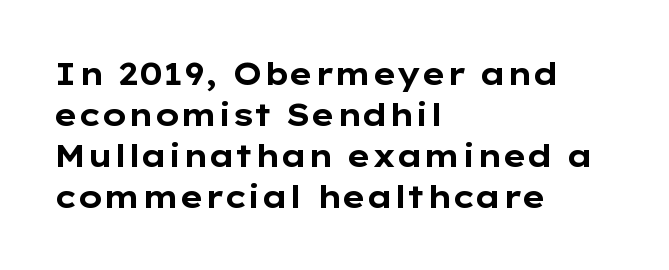
Style check: upright. Strokes here are thick enough to call this a true bold. Tracking here is standard; glyphs follow each other at the usual distance. The lines sit at an ordinary, default distance from one another. The rendering anchors every line to the left-hand side.
